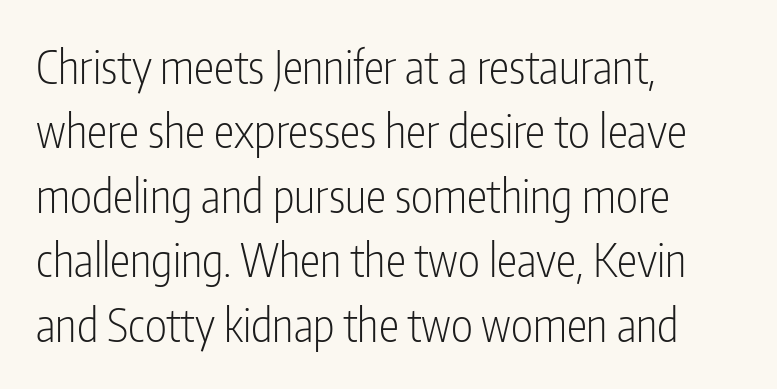
{"serif": "no", "italic": "no", "bold": "no", "weight": "light", "width": "condensed", "stroke_contrast": "low", "x_height": "medium", "monospaced": "no", "underline": "no", "align": "left", "line_spacing": "normal", "line_spacing_ratio": 1.4, "letter_spacing": "normal", "letter_spacing_em": 0.0, "glyph_px": 46}
